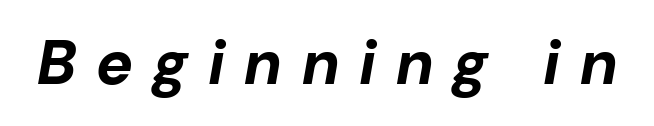
Pretty heavy lettering here — definitely bold. Varying glyph widths throughout — classic text-font behaviour. A typesetter would mark this as italic. Compared with typical body copy, the letter spacing here is much looser.
